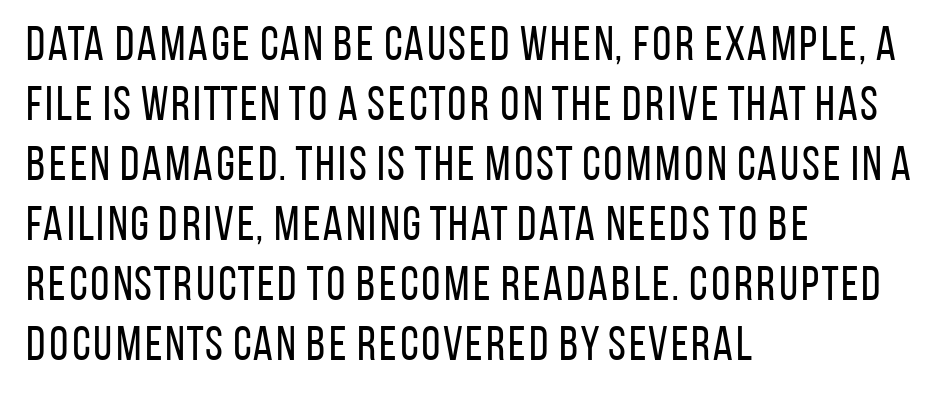
The image shows 48 px regular-weight, condensed sans-serif type, upright; set left-aligned, normal line spacing (1.25x), normal letter spacing, not underlined; low stroke contrast and a large x-height.
